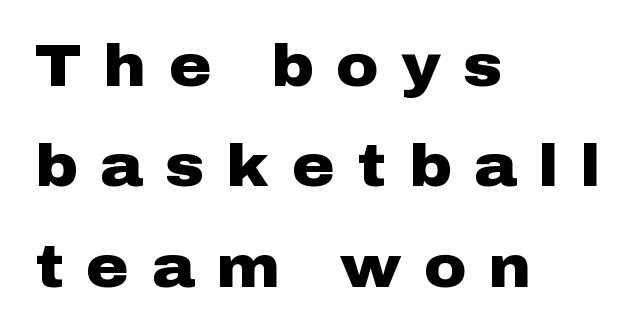
Q: Is the text bold? A: Yes.
Q: Is the text italic (slanted)? A: No, it is upright.
Q: Is the typeface a serif or a sans-serif typeface? A: Sans-serif.
Q: Is the text underlined? A: No.
Q: How is the paragraph aligned? A: Left-aligned.
Q: Is the spacing between letters normal or unusually wide? A: Unusually wide.
Q: Width (condensed, normal, or wide)? A: Wide.
Q: Stroke contrast? A: Low.
Q: x-height? A: Medium.
Q: Monospaced? A: No.
